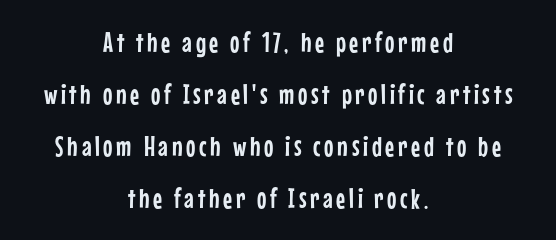
{"serif": "no", "italic": "no", "width": "condensed", "stroke_contrast": "low", "x_height": "medium", "monospaced": "no", "underline": "no", "align": "center", "line_spacing_ratio": 1.86, "glyph_px": 28}
